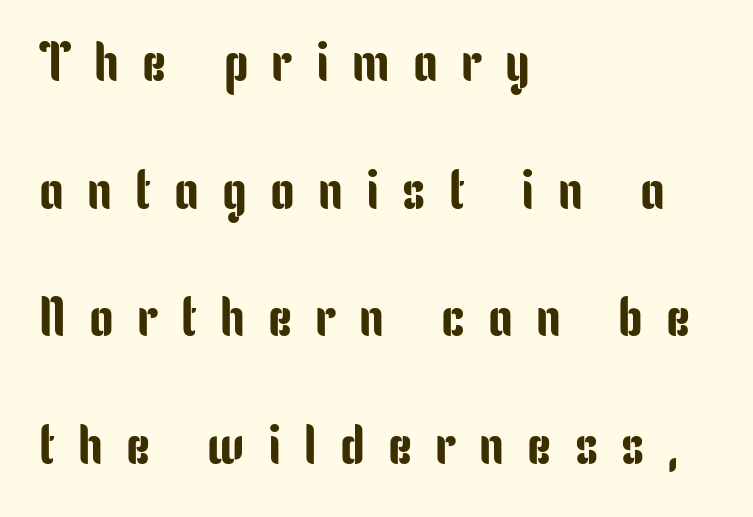
Q: Is the text italic (slanted)? A: No, it is upright.
Q: Is the typeface a serif or a sans-serif typeface? A: Sans-serif.
Q: Is the text underlined? A: No.
Q: How is the paragraph aligned? A: Left-aligned.
Q: Is the spacing between letters normal or unusually wide? A: Unusually wide.
Q: Is the spacing between lines tight, normal or loose? A: Loose.
Q: Width (condensed, normal, or wide)? A: Condensed.
Q: Stroke contrast? A: Low.
Q: x-height? A: Medium.
Q: Monospaced? A: No.
